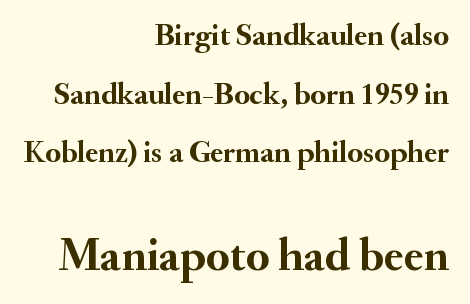
{"serif": "yes", "italic": "no", "bold": "yes", "weight": "semibold", "width": "normal", "stroke_contrast": "medium", "x_height": "small", "monospaced": "no", "underline": "no", "align": "right", "line_spacing_ratio": 1.89, "letter_spacing": "normal", "letter_spacing_em": 0.0, "larger_block": "second", "size_ratio": 1.52, "glyph_px": 47}
